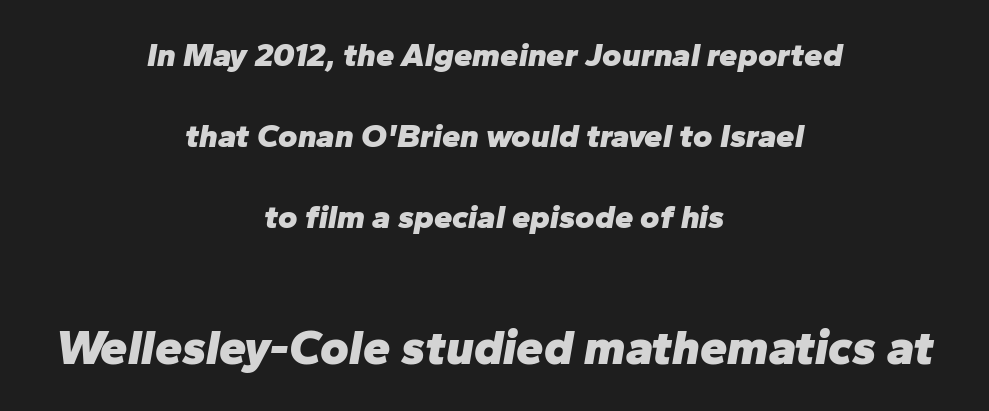
Standard letterfit; no display-style spreading of the glyphs. The following chunk of copy outweighs the initial chunk in type size. You could not count columns in this text — the font is proportionally spaced. Is there much room between lines? Yes — plenty of vertical air separates them.
